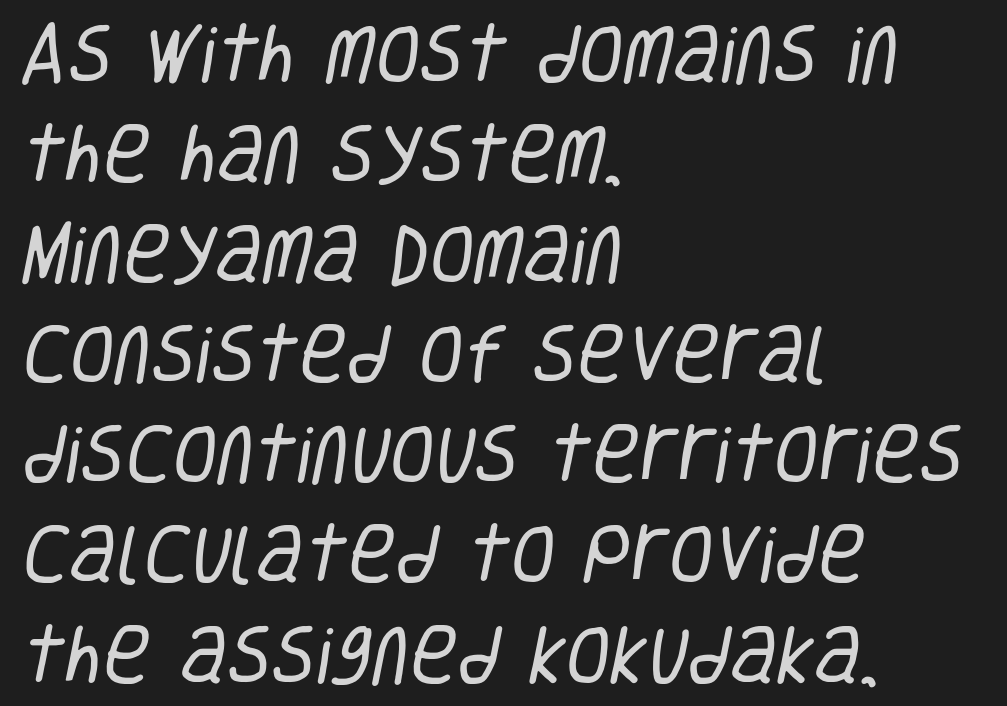
The image shows 65 px regular-weight, condensed sans-serif type; set left-aligned, normal line spacing (1.54x), normal letter spacing, not underlined; low stroke contrast and a large x-height.
